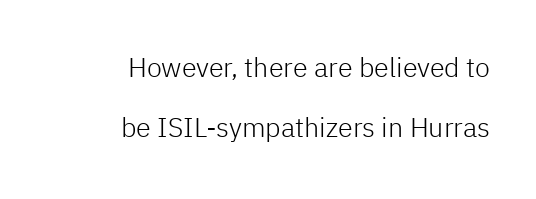
Q: Is the text bold? A: No.
Q: Is the text italic (slanted)? A: No, it is upright.
Q: Is the text underlined? A: No.
Q: How is the paragraph aligned? A: Right-aligned.
Q: Is the spacing between letters normal or unusually wide? A: Normal.
Q: Is the spacing between lines tight, normal or loose? A: Loose.
